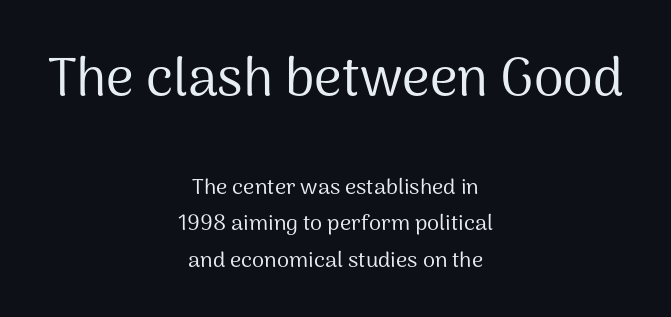
The image shows 54 px regular-weight sans-serif type, upright; set centered, normal line spacing (1.66x), normal letter spacing, not underlined; the first (top) block is 2.45x larger; medium stroke contrast and a medium x-height.
